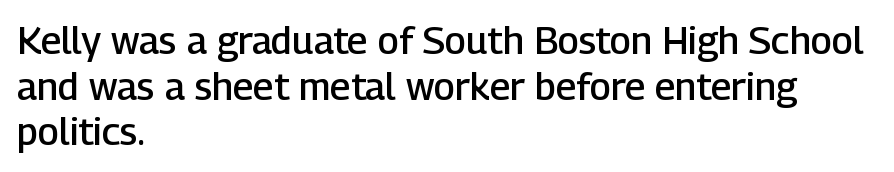
{"serif": "no", "italic": "no", "bold": "semi", "weight": "semibold", "width": "normal", "stroke_contrast": "low", "x_height": "medium", "monospaced": "no", "underline": "no", "align": "left", "line_spacing_ratio": 1.2, "letter_spacing": "normal", "letter_spacing_em": 0.0, "glyph_px": 38}
